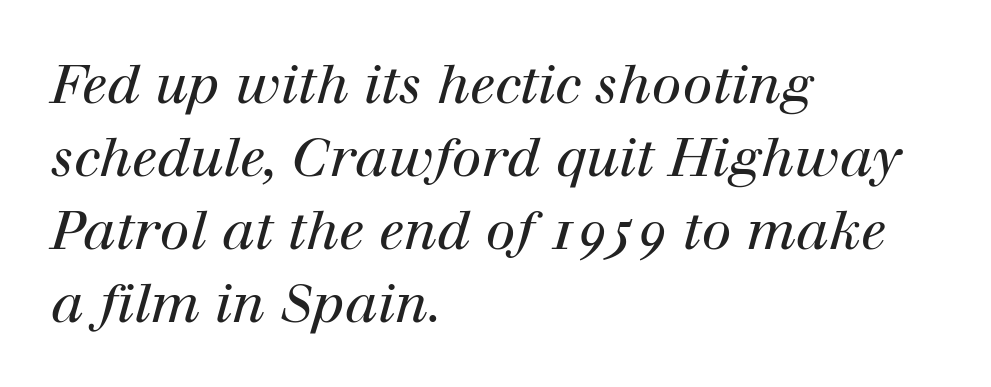
Q: Is the text bold? A: No.
Q: Is the text italic (slanted)? A: Yes, it leans right by about 12 degrees.
Q: Is the typeface a serif or a sans-serif typeface? A: Serif.
Q: Is the text underlined? A: No.
Q: How is the paragraph aligned? A: Left-aligned.
Q: Is the spacing between letters normal or unusually wide? A: Normal.
Q: Is the spacing between lines tight, normal or loose? A: Normal.
Q: Width (condensed, normal, or wide)? A: Normal.
Q: Stroke contrast? A: High.
Q: x-height? A: Medium.
Q: Monospaced? A: No.
